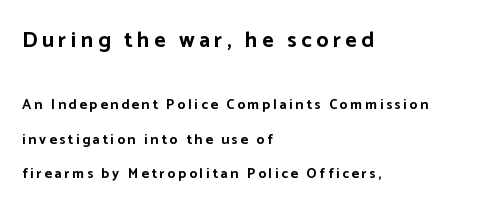
The image shows 22 px bold type, upright; set left-aligned, loose line spacing (2.45x), unusually wide letter spacing (+0.2 em), not underlined; the first (top) block is 1.57x larger.
